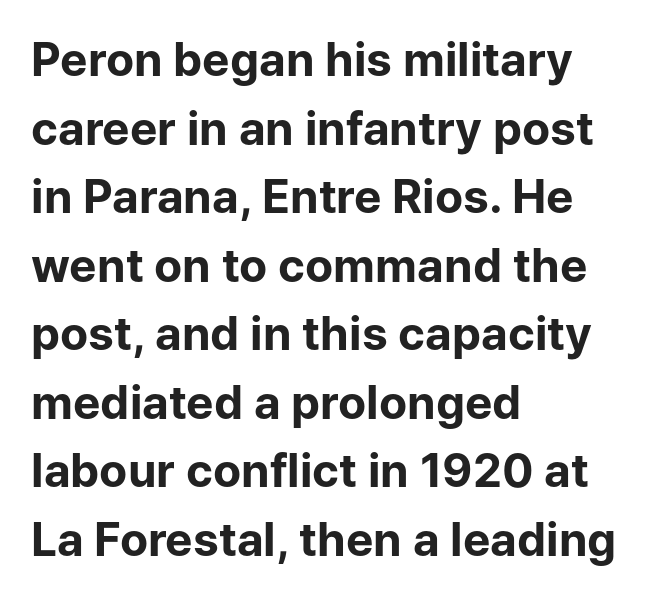
{"serif": "no", "italic": "no", "bold": "yes", "weight": "bold", "width": "normal", "stroke_contrast": "low", "x_height": "medium", "monospaced": "no", "underline": "no", "align": "left", "line_spacing": "normal", "line_spacing_ratio": 1.49, "letter_spacing": "normal", "letter_spacing_em": 0.0, "glyph_px": 46}
